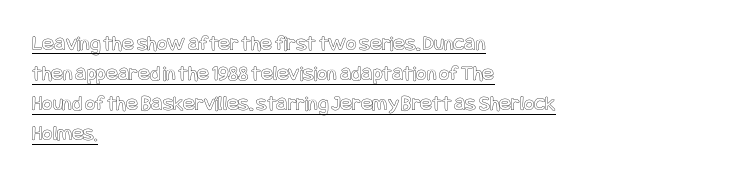
Characters follow at the spacing the type designer built in. The ragged edge is on the right, which tells us the setting is flush left. A baseline rule has been typeset under these characters. Vertical strokes here are truly vertical. The block of text has a typical density, with ordinary space between rows.
